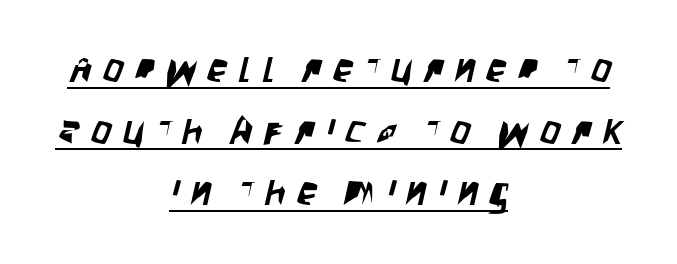
Is there much room between lines? A standard amount, neither cramped nor airy. In terms of letterform style, serifs are entirely absent. Students, note that the glyphs here are deliberately spaced far apart. Teacher's note: observe the equal gaps on both sides — that is centered alignment.
